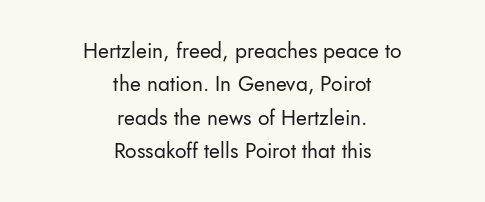
Upright lettering throughout. Characters follow at the spacing the type designer built in. Descender tails drop into unmarked territory. Line starts and ends both wander, symmetrically.
